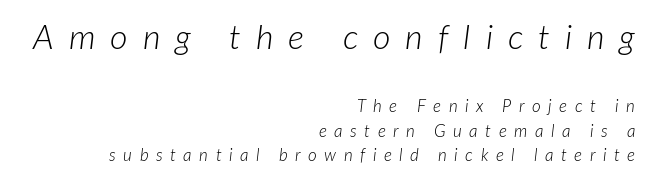
The image shows 34 px light type, italic (leaning right); set right-aligned, normal line spacing (1.46x), unusually wide letter spacing (+0.44 em), not underlined; the first (top) block is 2.0x larger; low stroke contrast and a medium x-height.
